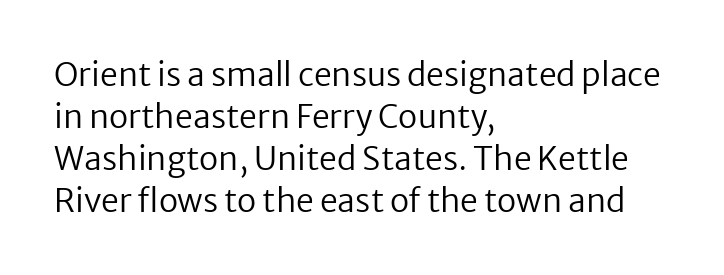
{"serif": "no", "italic": "no", "bold": "no", "weight": "regular", "width": "normal", "stroke_contrast": "low", "x_height": "medium", "monospaced": "no", "underline": "no", "align": "left", "line_spacing": "normal", "line_spacing_ratio": 1.31, "letter_spacing": "normal", "letter_spacing_em": 0.0, "glyph_px": 32}
